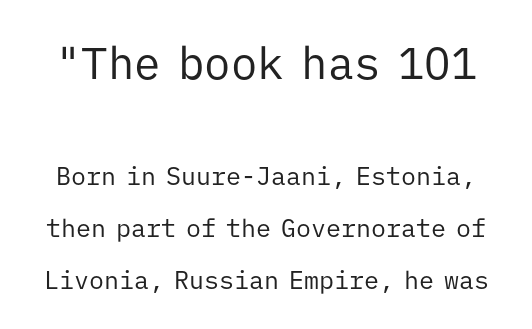
Fixed-width glyphs throughout — classic coding-font behaviour. Classification — sans serif. Two sizes are in play, and the larger belongs to the first block. Line spacing here is loose. Decoration check: the copy has no underline.
